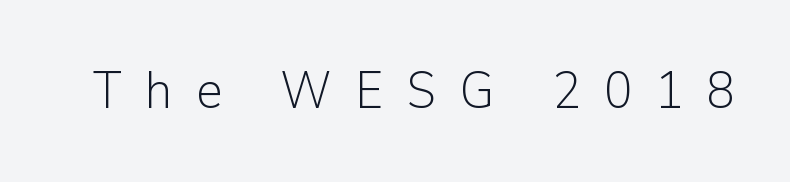
{"serif": "no", "italic": "no", "bold": "no", "weight": "light", "width": "normal", "stroke_contrast": "low", "x_height": "medium", "monospaced": "no", "underline": "no", "letter_spacing": "wide", "letter_spacing_em": 0.44, "glyph_px": 52}
